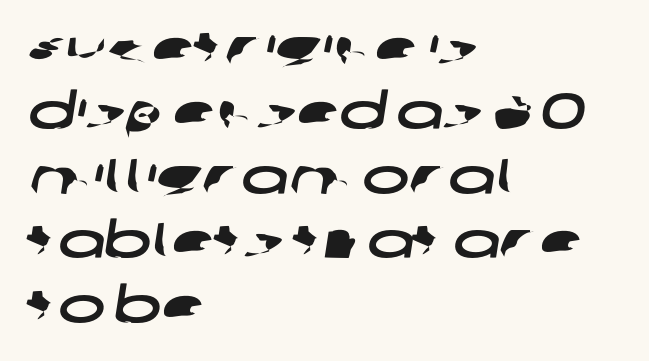
The image shows 50 px wide sans-serif type; set left-aligned, normal line spacing (1.29x), normal letter spacing, not underlined; low stroke contrast and a large x-height.
